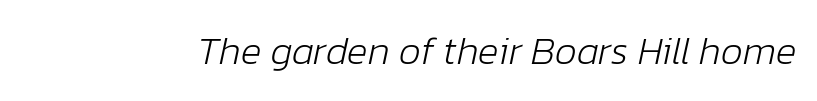
The image shows 39 px light type, italic (leaning right); set normal letter spacing, not underlined; low stroke contrast and a medium x-height.
